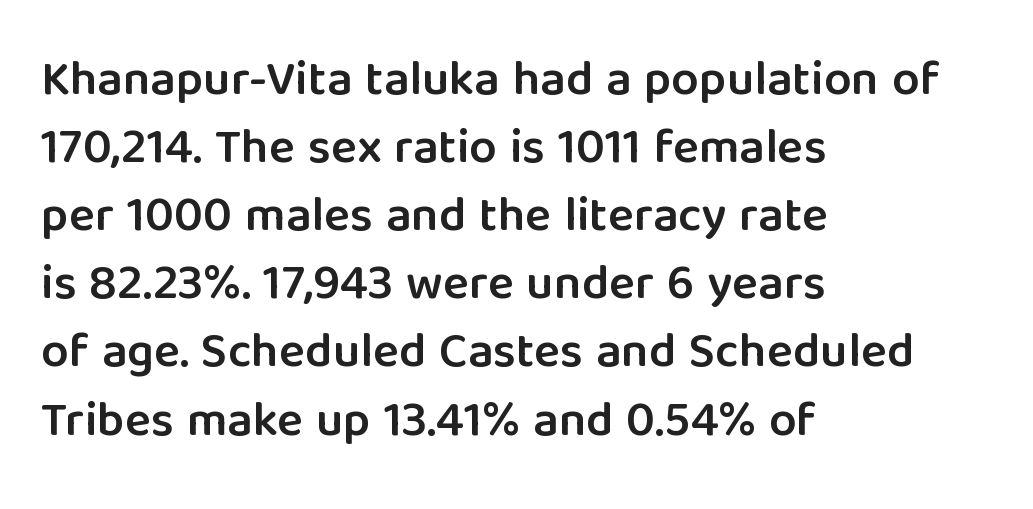
{"serif": "no", "italic": "no", "bold": "semi", "weight": "semibold", "width": "normal", "stroke_contrast": "low", "x_height": "medium", "monospaced": "no", "underline": "no", "align": "left", "line_spacing": "normal", "line_spacing_ratio": 1.39, "letter_spacing": "normal", "letter_spacing_em": 0.0, "glyph_px": 49}
